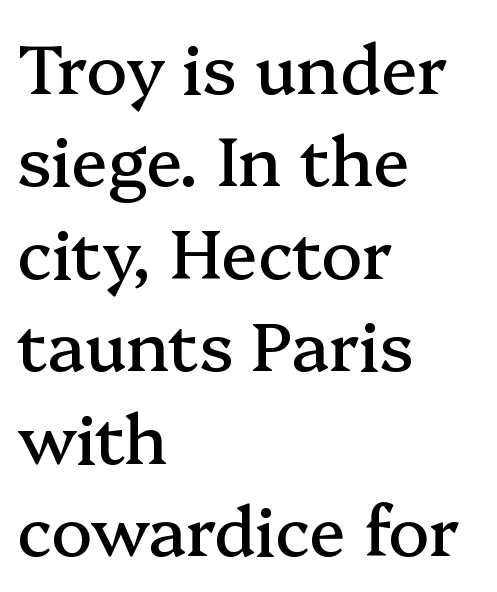
The gaps between neighbouring characters are ordinary and unremarkable. Looks like regular typesetting: each glyph gets only the width it needs. This rendering features lettering with no underline. Does the type have serifs? Yes, each stem ends in a small foot.
